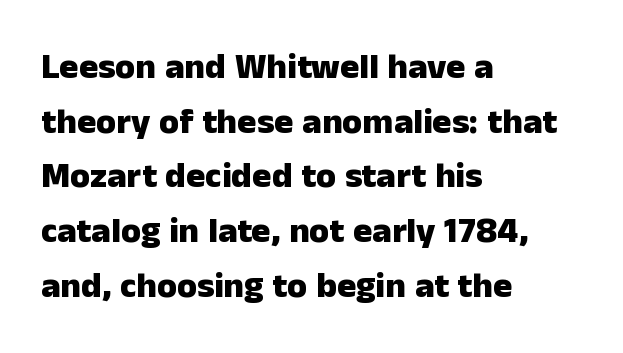
{"serif": "no", "italic": "no", "bold": "yes", "weight": "heavy", "width": "normal", "stroke_contrast": "low", "x_height": "medium", "monospaced": "no", "underline": "no", "align": "left", "line_spacing": "normal", "line_spacing_ratio": 1.52, "letter_spacing": "normal", "letter_spacing_em": 0.0, "glyph_px": 36}
